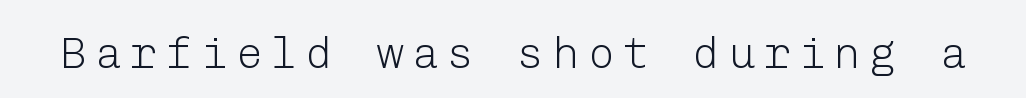
The strokes carry an ordinary text weight at most. Classification — sans serif. Substantial extra tracking has been applied to these lines. The passage shown is not underscored anywhere. In terms of posture, this sample is upright.
